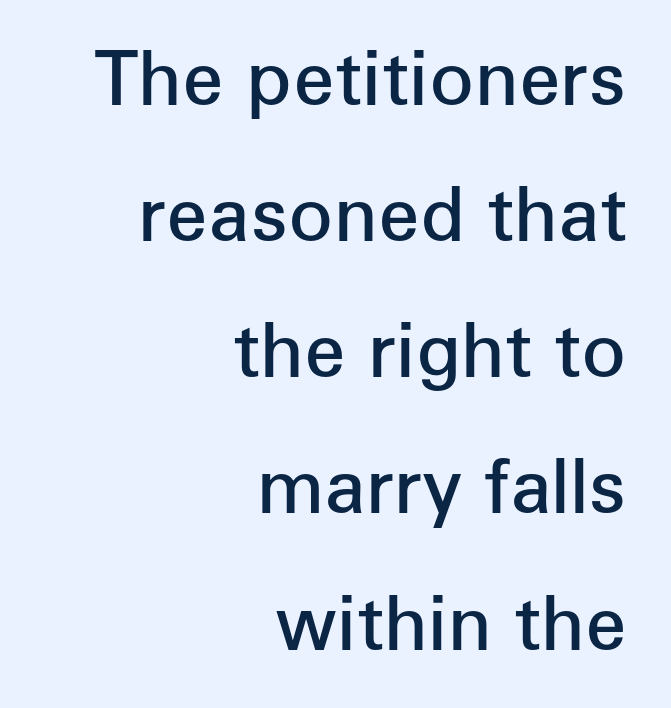
Each letter keeps its own natural width here, so spacing adapts to shape. The tracking reads as untouched default to a designer's eye. The strokes are fattened partway — semibold, not bold. The paragraph has a hard right edge and a soft left edge.
